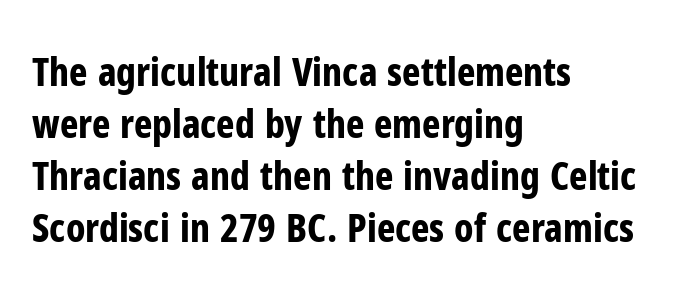
Q: Is the text bold? A: Yes.
Q: Is the text italic (slanted)? A: No, it is upright.
Q: Is the typeface a serif or a sans-serif typeface? A: Sans-serif.
Q: Is the text underlined? A: No.
Q: How is the paragraph aligned? A: Left-aligned.
Q: Is the spacing between letters normal or unusually wide? A: Normal.
Q: Is the spacing between lines tight, normal or loose? A: Normal.
Q: Width (condensed, normal, or wide)? A: Condensed.
Q: Stroke contrast? A: Low.
Q: x-height? A: Medium.
Q: Monospaced? A: No.
